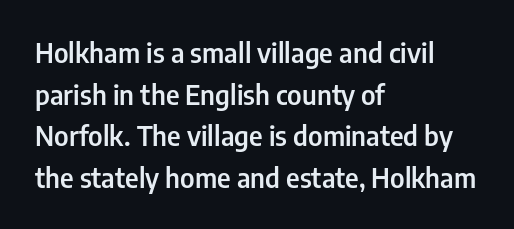
Q: Is the text bold? A: Semi-bold.
Q: Is the text italic (slanted)? A: No, it is upright.
Q: Is the text underlined? A: No.
Q: How is the paragraph aligned? A: Left-aligned.
Q: Is the spacing between letters normal or unusually wide? A: Normal.
Q: Is the spacing between lines tight, normal or loose? A: Normal.
